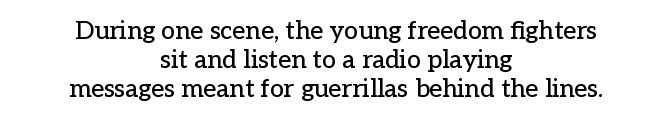
Just letters on the line, the space beneath them empty. Horizontal alignment here is central, giving a formal, balanced look. Short note: letters normally spaced. Posture: straight, roman, zero tilt.
